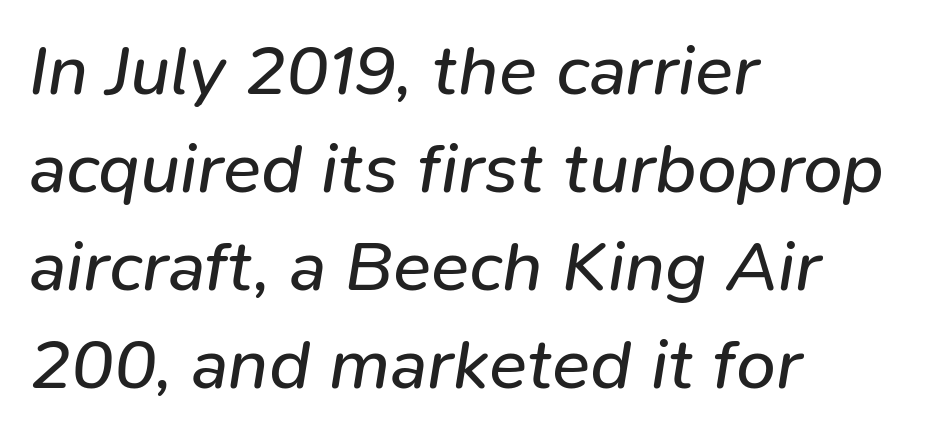
The image shows 71 px regular-weight type, italic (leaning right); set left-aligned, normal line spacing (1.38x), normal letter spacing, not underlined; low stroke contrast and a medium x-height.
